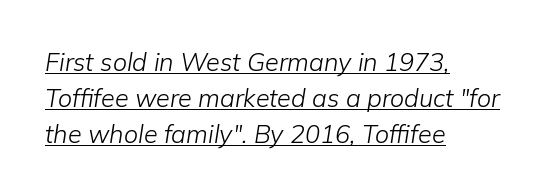
Q: Is the text bold? A: No.
Q: Is the text italic (slanted)? A: Yes, it leans right by about 9 degrees.
Q: Is the text underlined? A: Yes.
Q: How is the paragraph aligned? A: Left-aligned.
Q: Is the spacing between letters normal or unusually wide? A: Normal.
Q: Is the spacing between lines tight, normal or loose? A: Normal.
